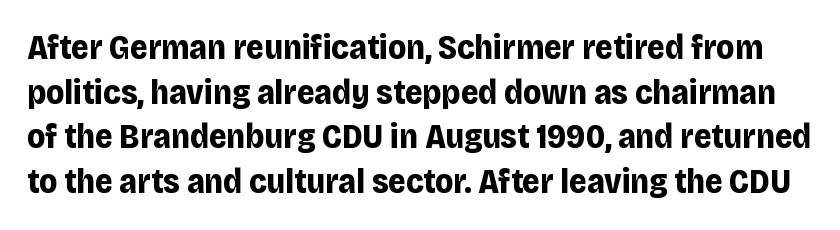
The image shows 34 px bold sans-serif type, upright; set normal line spacing (1.31x), normal letter spacing, not underlined; low stroke contrast and a large x-height.
